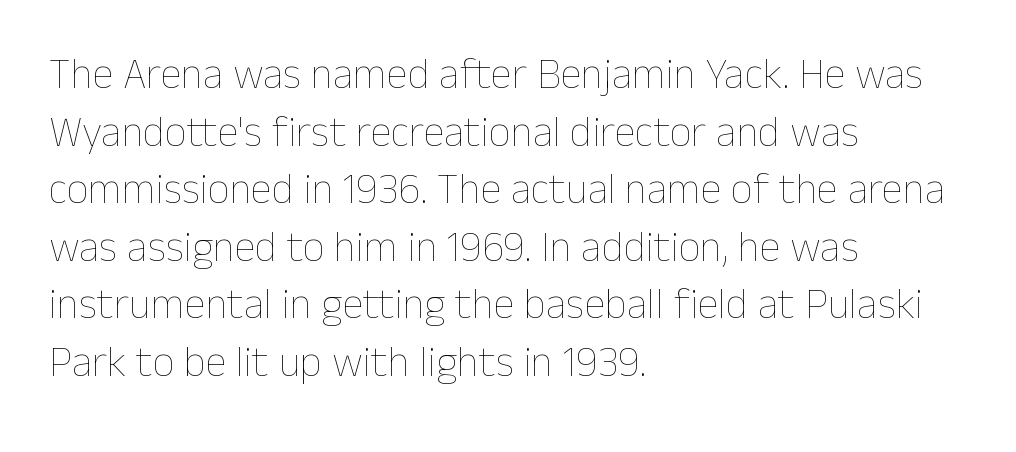
The image shows 43 px thin type, upright; set left-aligned, normal line spacing (1.34x), normal letter spacing, not underlined; low stroke contrast and a medium x-height.
